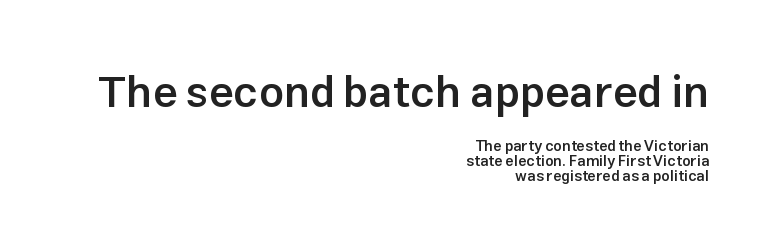
{"serif": "no", "italic": "no", "bold": "semi", "weight": "semibold", "width": "normal", "stroke_contrast": "low", "x_height": "medium", "monospaced": "no", "underline": "no", "align": "right", "line_spacing": "tight", "line_spacing_ratio": 0.98, "letter_spacing": "normal", "letter_spacing_em": 0.0, "larger_block": "first", "size_ratio": 2.93, "glyph_px": 44}
